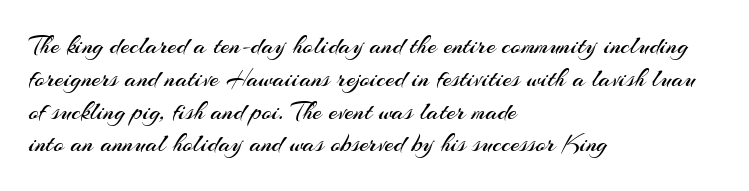
Check the space under the baseline: it is left empty. Is the type heavy? It reads as light-to-regular instead. One-word summary of the alignment: left. The line-height multiplier appears to be the usual default.
